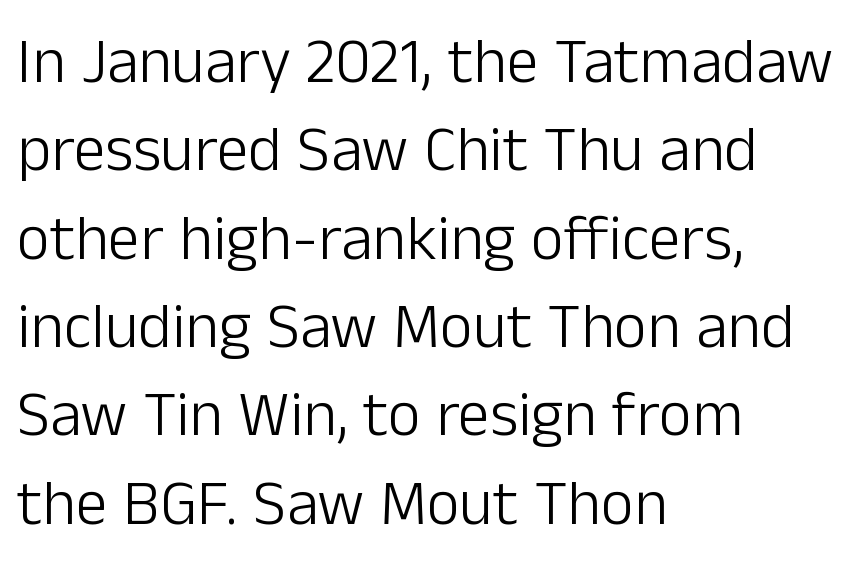
The image shows 64 px light sans-serif type, upright; set left-aligned, normal line spacing (1.38x), normal letter spacing, not underlined; low stroke contrast and a medium x-height.
